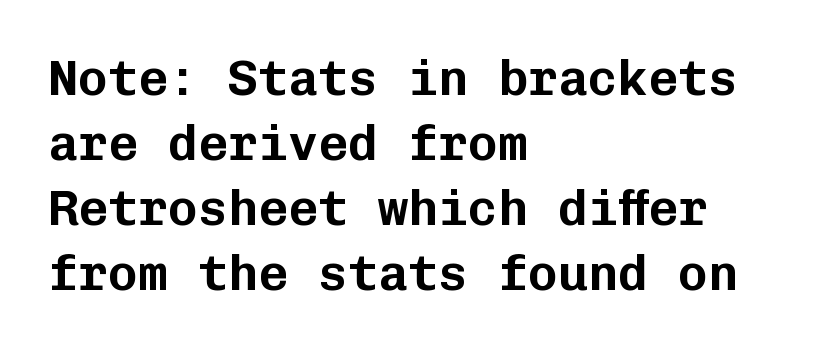
{"serif": "no", "italic": "no", "width": "normal", "stroke_contrast": "low", "x_height": "medium", "monospaced": "yes", "underline": "no", "align": "left", "line_spacing": "normal", "line_spacing_ratio": 1.3, "letter_spacing": "normal", "letter_spacing_em": 0.0, "glyph_px": 50}
